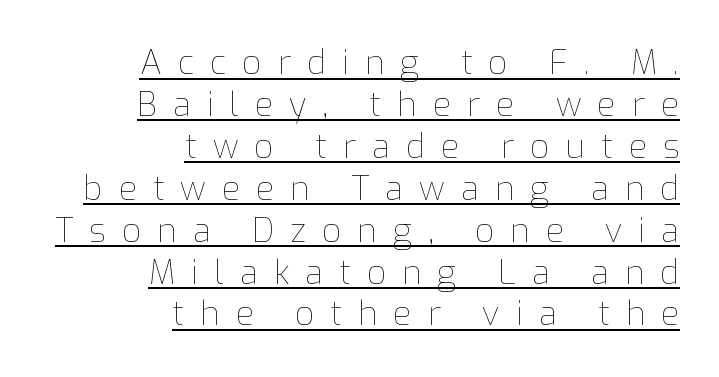
Q: Is the text bold? A: No.
Q: Is the text italic (slanted)? A: No, it is upright.
Q: Is the text underlined? A: Yes.
Q: How is the paragraph aligned? A: Right-aligned.
Q: Is the spacing between letters normal or unusually wide? A: Unusually wide.
Q: Is the spacing between lines tight, normal or loose? A: Normal.
Q: Width (condensed, normal, or wide)? A: Normal.
Q: Stroke contrast? A: Low.
Q: x-height? A: Medium.
Q: Monospaced? A: No.
